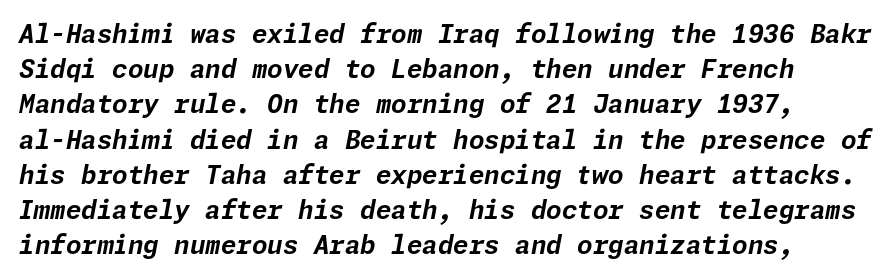
The font is running at its bold setting. A typesetter would call this leading conventional body-copy spacing. Letters rest on an invisible, unmarked baseline. Characters are canted at an angle relative to the baseline's perpendicular. No extra tracking has been applied to these lines.
